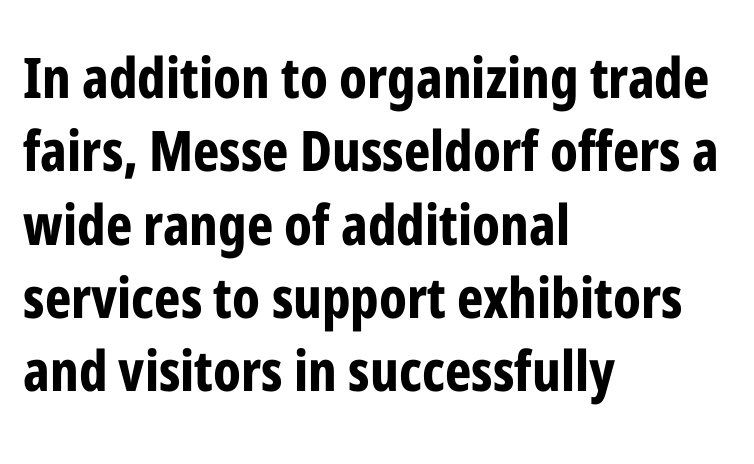
The image shows 56 px bold, condensed sans-serif type, upright; set left-aligned, normal line spacing (1.31x), normal letter spacing, not underlined; low stroke contrast and a medium x-height.
